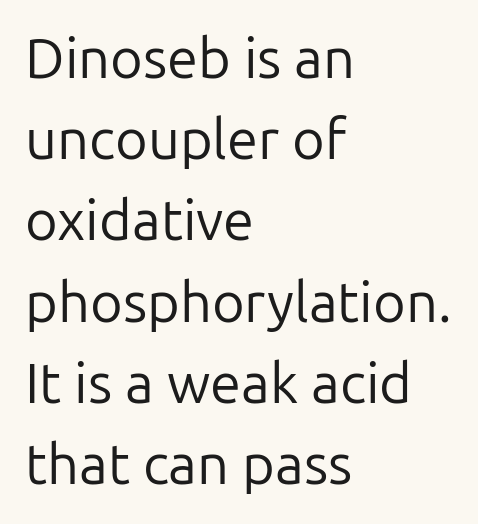
{"serif": "no", "italic": "no", "bold": "no", "weight": "regular", "width": "normal", "stroke_contrast": "low", "x_height": "medium", "monospaced": "no", "underline": "no", "align": "left", "line_spacing": "normal", "line_spacing_ratio": 1.45, "letter_spacing": "normal", "letter_spacing_em": 0.0, "glyph_px": 56}
